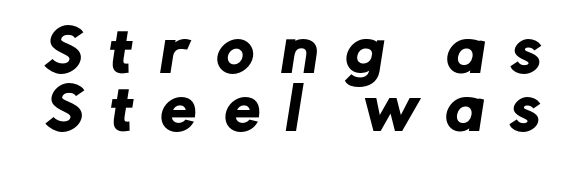
{"serif": "no", "width": "normal", "stroke_contrast": "low", "x_height": "medium", "monospaced": "no", "underline": "no", "line_spacing": "tight", "line_spacing_ratio": 1.01, "letter_spacing": "wide", "letter_spacing_em": 0.48, "glyph_px": 57}
